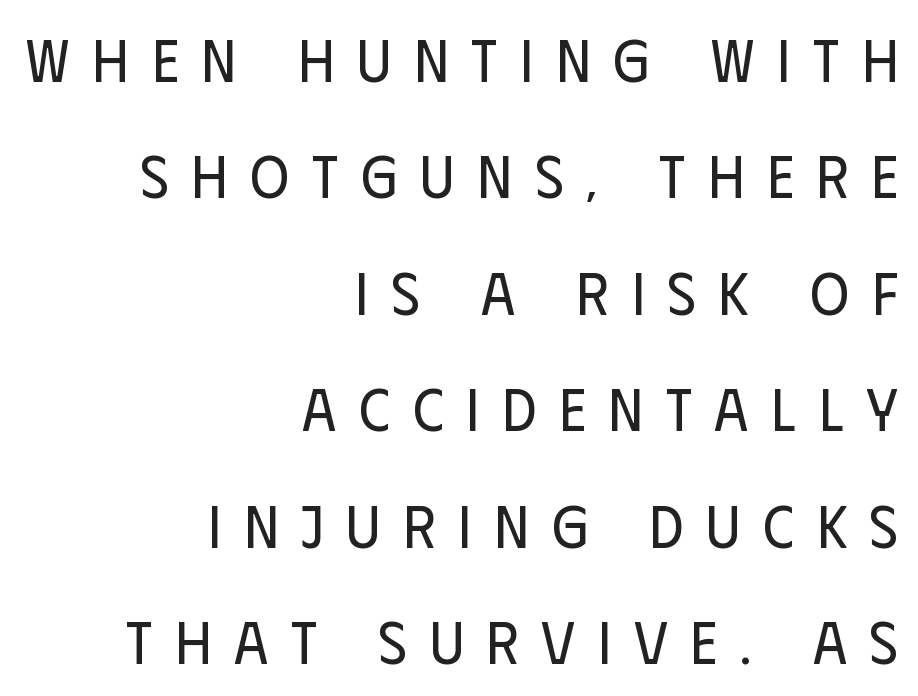
{"serif": "no", "italic": "no", "bold": "no", "weight": "regular", "width": "condensed", "stroke_contrast": "low", "x_height": "large", "monospaced": "no", "underline": "no", "align": "right", "line_spacing": "loose", "line_spacing_ratio": 1.94, "letter_spacing": "wide", "letter_spacing_em": 0.38, "glyph_px": 60}
